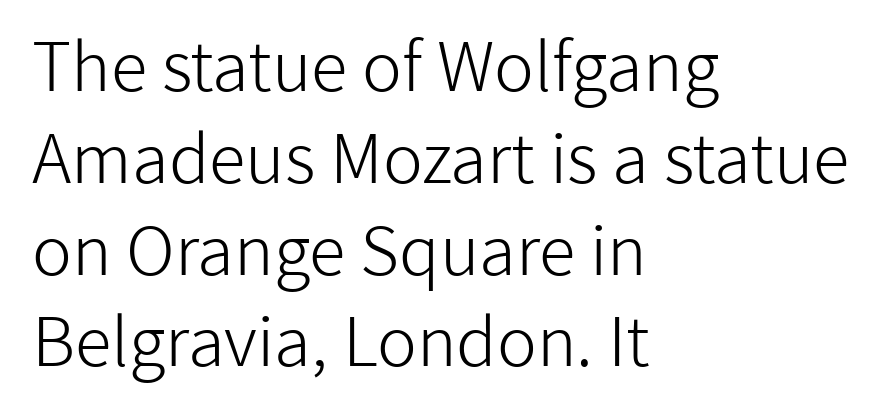
The image shows 67 px light sans-serif type, upright; set left-aligned, normal line spacing (1.37x), normal letter spacing, not underlined; low stroke contrast and a medium x-height.
